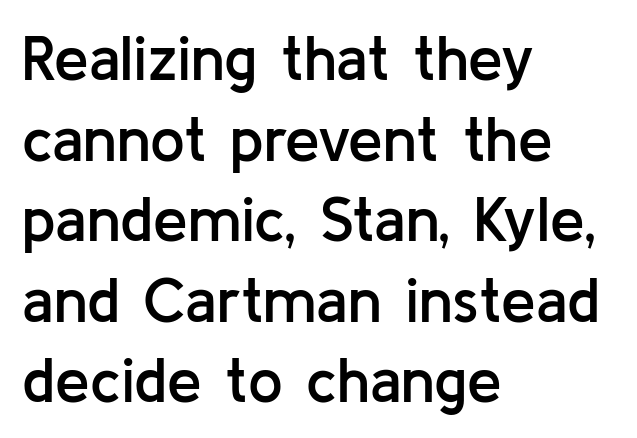
{"serif": "no", "italic": "no", "bold": "semi", "weight": "semibold", "width": "normal", "stroke_contrast": "low", "x_height": "medium", "monospaced": "no", "underline": "no", "align": "left", "line_spacing": "normal", "line_spacing_ratio": 1.3, "letter_spacing": "normal", "letter_spacing_em": 0.0, "glyph_px": 62}
